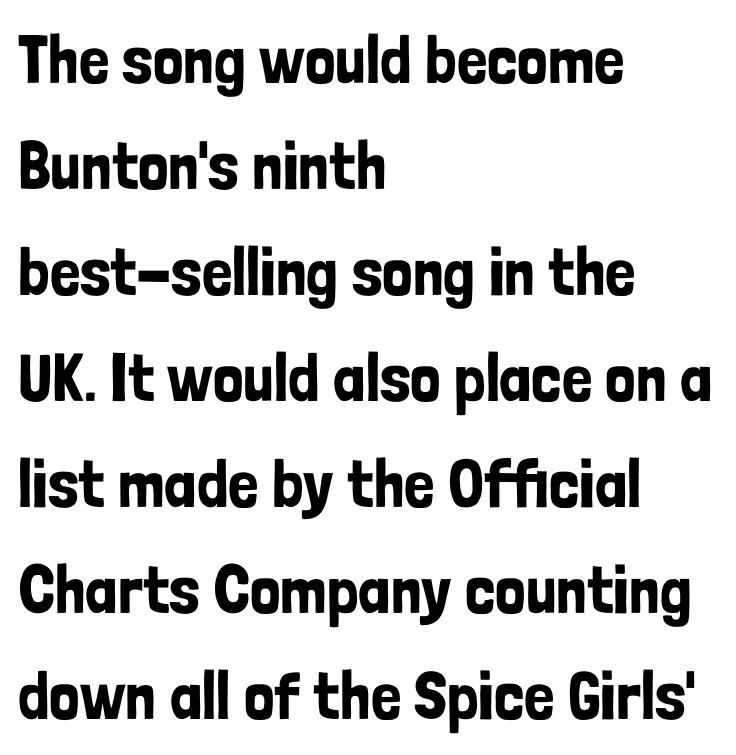
Q: Is the text italic (slanted)? A: No, it is upright.
Q: Is the typeface a serif or a sans-serif typeface? A: Sans-serif.
Q: Is the text underlined? A: No.
Q: How is the paragraph aligned? A: Left-aligned.
Q: Is the spacing between letters normal or unusually wide? A: Normal.
Q: Is the spacing between lines tight, normal or loose? A: Normal.
Q: Width (condensed, normal, or wide)? A: Condensed.
Q: Stroke contrast? A: Low.
Q: x-height? A: Medium.
Q: Monospaced? A: No.
